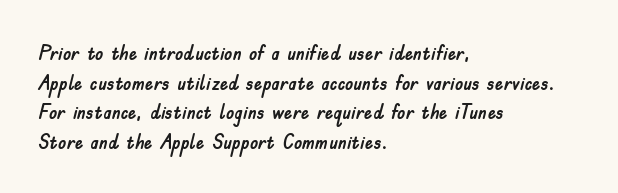
The image shows 21 px text type; set left-aligned, normal line spacing (1.41x), normal letter spacing, not underlined.
